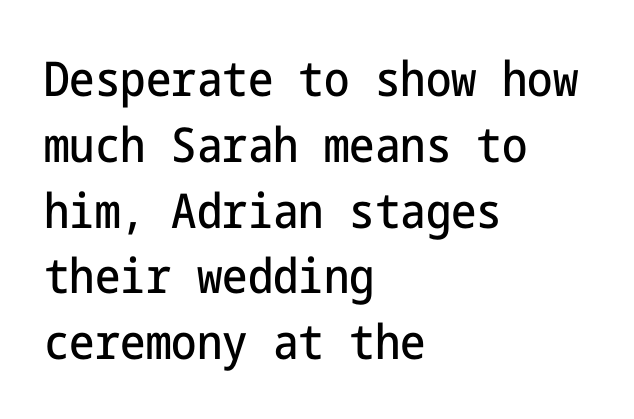
The image shows 48 px condensed sans-serif type, upright; set left-aligned, normal line spacing (1.37x), normal letter spacing, not underlined; low stroke contrast and a medium x-height.
